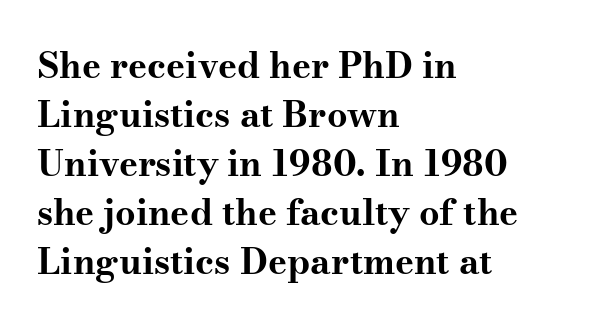
Plenty of ink on the page — the face is bold. Is this a fixed-width face? No — the glyphs have proportional, varying widths. Posture: vertical. The horizontal fit of the characters is conventional and even.
